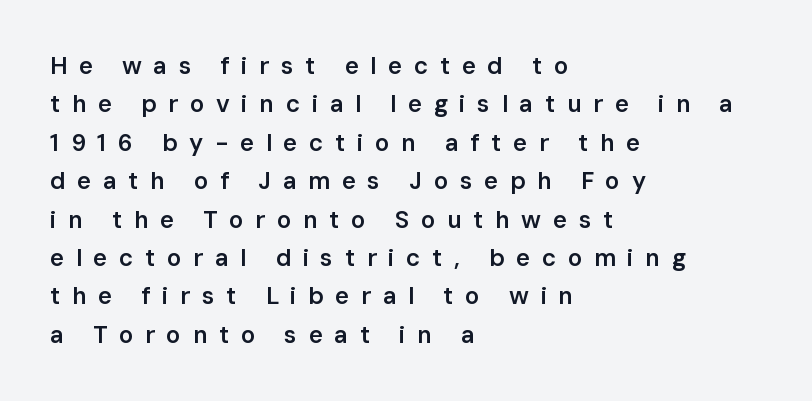
Notice the strokes are somewhat thickened but not fully heavy: this is a semibold. The space beneath each line is pristine and unruled. Horizontal alignment here is leftward, the default for most running prose. The lettering stays uniformly vertical, giving the passage a roman look. Vertical spacing — default.
